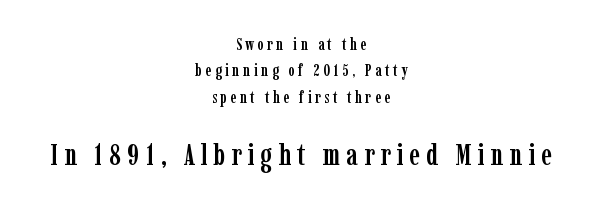
The image shows 30 px condensed serif type, upright; set centered, normal line spacing (1.55x), unusually wide letter spacing (+0.2 em), not underlined; the second (bottom) block is 1.76x larger; low stroke contrast and a medium x-height.
